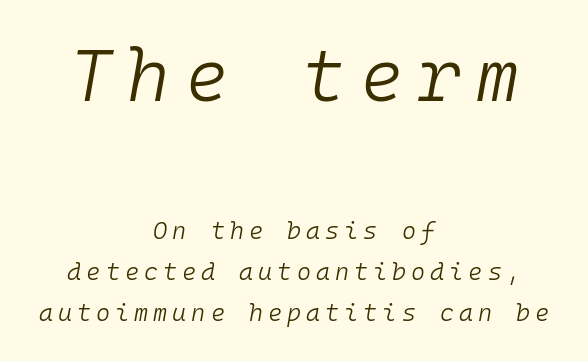
Q: Is the text bold? A: No.
Q: Is the text italic (slanted)? A: Yes, it leans right by about 10 degrees.
Q: Is the text underlined? A: No.
Q: How is the paragraph aligned? A: Centered.
Q: Is the spacing between letters normal or unusually wide? A: Unusually wide.
Q: Which block of text is set in a larger size, the first (top) or the second (bottom)? A: The first (top) one.
Q: Width (condensed, normal, or wide)? A: Normal.
Q: Stroke contrast? A: Low.
Q: x-height? A: Medium.
Q: Monospaced? A: Yes.
